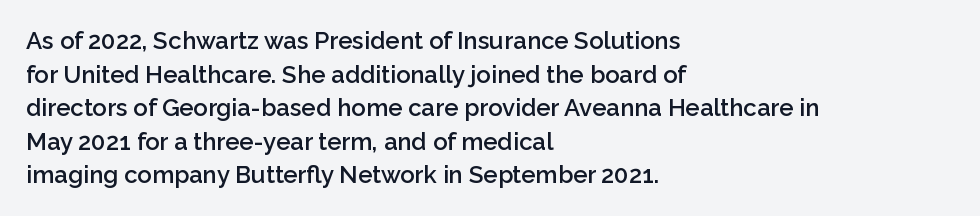
The image shows 24 px text type, upright; set left-aligned, normal line spacing (1.4x), normal letter spacing, not underlined.
